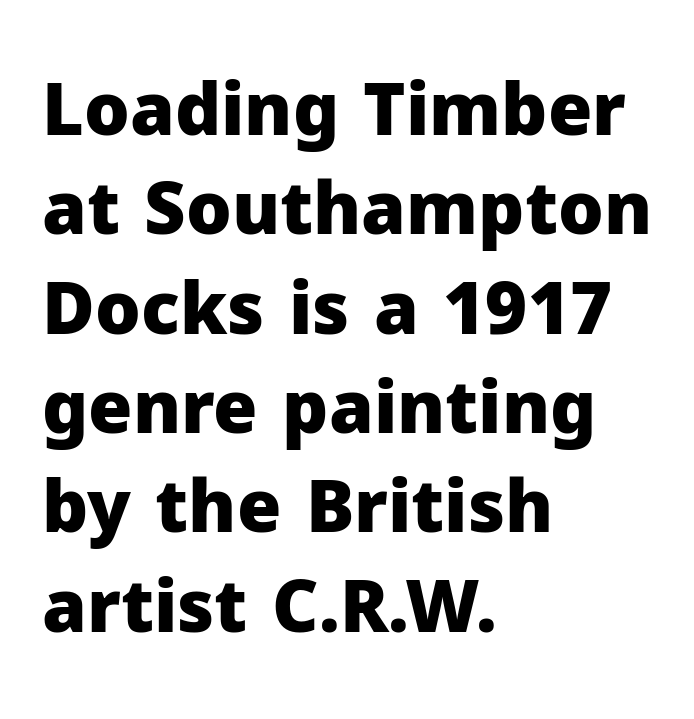
Q: Is the text bold? A: Yes.
Q: Is the text italic (slanted)? A: No, it is upright.
Q: Is the typeface a serif or a sans-serif typeface? A: Sans-serif.
Q: Is the text underlined? A: No.
Q: How is the paragraph aligned? A: Left-aligned.
Q: Is the spacing between letters normal or unusually wide? A: Normal.
Q: Is the spacing between lines tight, normal or loose? A: Normal.
Q: Width (condensed, normal, or wide)? A: Normal.
Q: Stroke contrast? A: Low.
Q: x-height? A: Medium.
Q: Monospaced? A: No.
